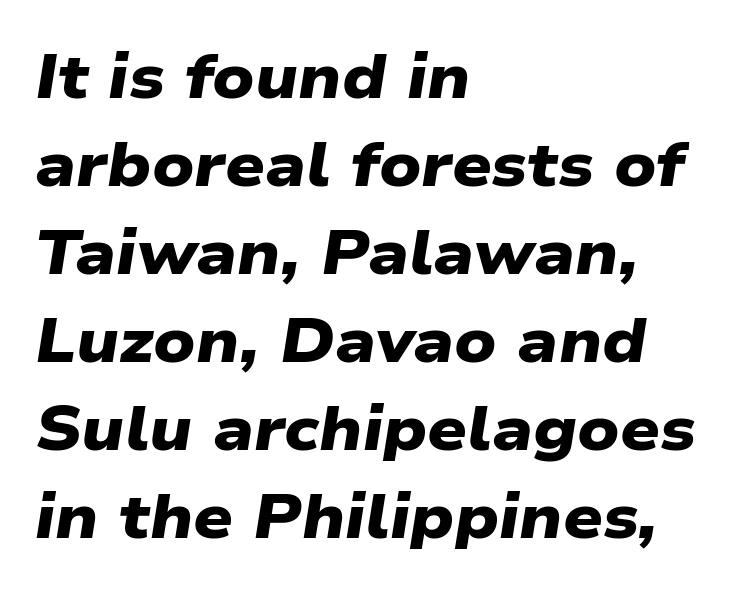
The image shows 62 px heavy, wide sans-serif type; set left-aligned, normal line spacing (1.42x), normal letter spacing, not underlined; low stroke contrast and a medium x-height.
